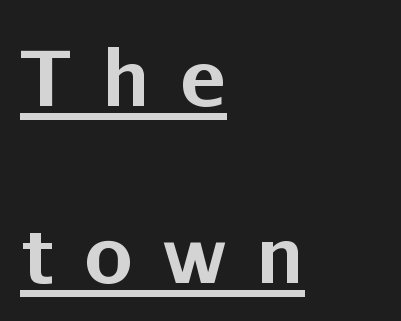
A typesetter would call this proportional, since set widths differ per character. Look at the stroke-to-counter ratio: heavy, a bold. Each line of the rendering has a horizontal stroke beneath the glyphs. One-word summary of the alignment: left.
